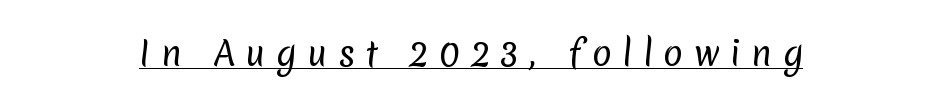
Q: Is the text bold? A: No.
Q: Is the typeface a serif or a sans-serif typeface? A: Sans-serif.
Q: Is the text underlined? A: Yes.
Q: Is the spacing between letters normal or unusually wide? A: Unusually wide.
Q: Width (condensed, normal, or wide)? A: Normal.
Q: Stroke contrast? A: Low.
Q: x-height? A: Medium.
Q: Monospaced? A: No.
